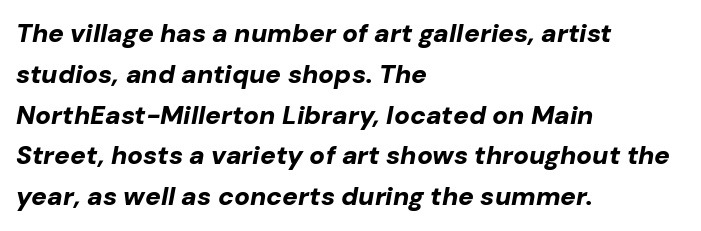
The image shows 26 px bold type, italic (leaning right); set left-aligned, normal line spacing (1.57x), normal letter spacing, not underlined.
